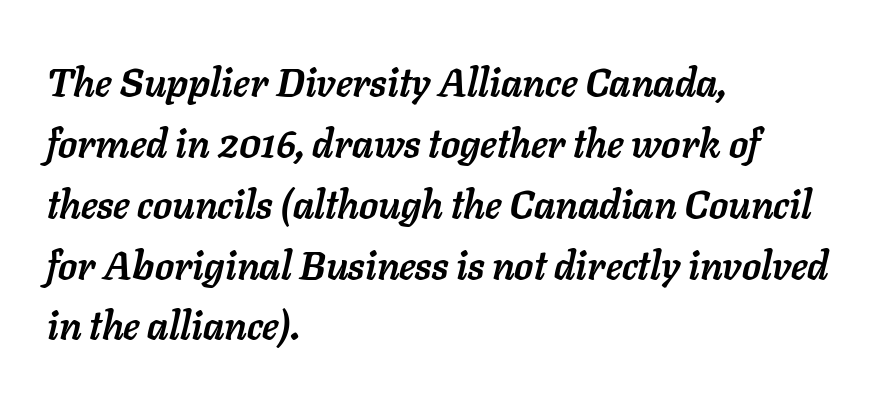
Q: Is the text bold? A: Yes.
Q: Is the text italic (slanted)? A: Yes, it leans right by about 11 degrees.
Q: Is the text underlined? A: No.
Q: How is the paragraph aligned? A: Left-aligned.
Q: Is the spacing between letters normal or unusually wide? A: Normal.
Q: Is the spacing between lines tight, normal or loose? A: Normal.
Q: Width (condensed, normal, or wide)? A: Normal.
Q: Stroke contrast? A: Low.
Q: x-height? A: Medium.
Q: Monospaced? A: No.
